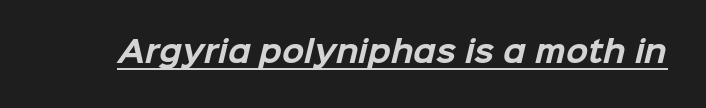
The image shows 29 px bold sans-serif type; set normal letter spacing, underlined; low stroke contrast and a medium x-height.
